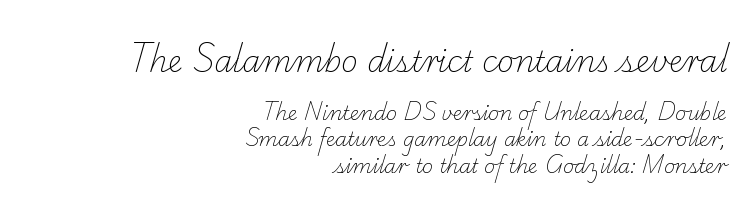
Q: Is the text bold? A: No.
Q: Is the typeface a serif or a sans-serif typeface? A: Serif.
Q: Is the text underlined? A: No.
Q: How is the paragraph aligned? A: Right-aligned.
Q: Is the spacing between letters normal or unusually wide? A: Normal.
Q: Is the spacing between lines tight, normal or loose? A: Normal.
Q: Which block of text is set in a larger size, the first (top) or the second (bottom)? A: The first (top) one.
Q: Width (condensed, normal, or wide)? A: Normal.
Q: Stroke contrast? A: Low.
Q: x-height? A: Small.
Q: Monospaced? A: No.
